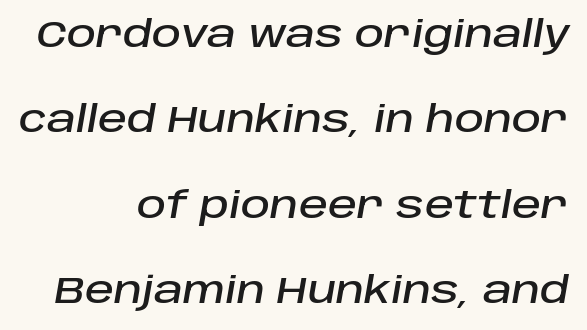
The image shows 36 px text type, italic (leaning right); set right-aligned, loose line spacing (2.37x), normal letter spacing, not underlined; low stroke contrast and a large x-height.
